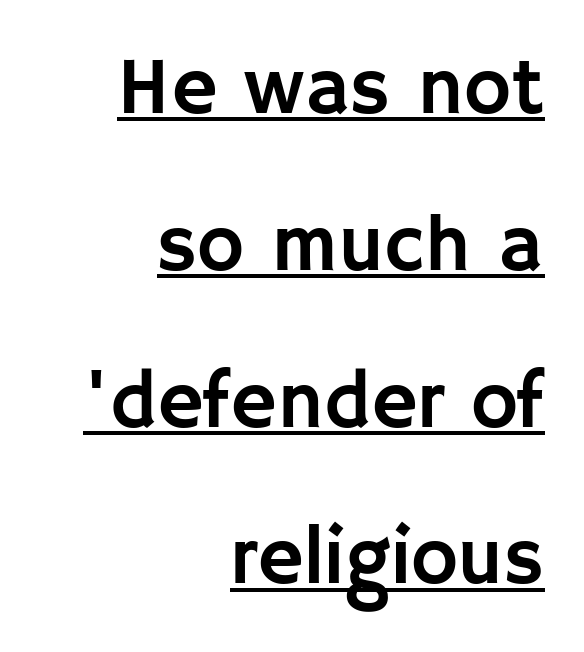
The image shows 80 px sans-serif type, upright; set right-aligned, loose line spacing (1.96x), normal letter spacing, underlined; low stroke contrast and a large x-height.
